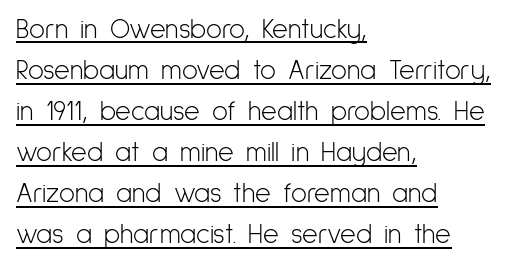
The setting favours the left margin, as ordinary paragraphs usually do. What's the leading like? Ordinary, nothing unusual. Compared with a typical body face, this is equally light or lighter still. This is the regular roman posture of the typeface. A continuous stroke trails under the words, as in a hyperlink. The line texture is even and compact thanks to regular tracking.
